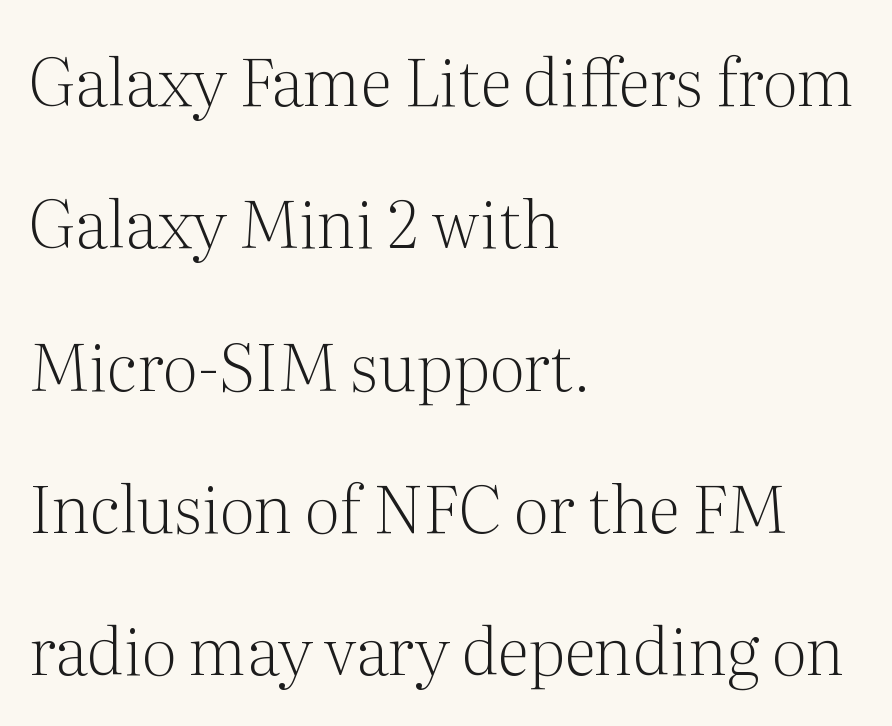
Q: Is the text bold? A: No.
Q: Is the text italic (slanted)? A: No, it is upright.
Q: Is the typeface a serif or a sans-serif typeface? A: Serif.
Q: Is the text underlined? A: No.
Q: How is the paragraph aligned? A: Left-aligned.
Q: Is the spacing between letters normal or unusually wide? A: Normal.
Q: Is the spacing between lines tight, normal or loose? A: Loose.
Q: Width (condensed, normal, or wide)? A: Normal.
Q: Stroke contrast? A: Medium.
Q: x-height? A: Medium.
Q: Monospaced? A: No.
